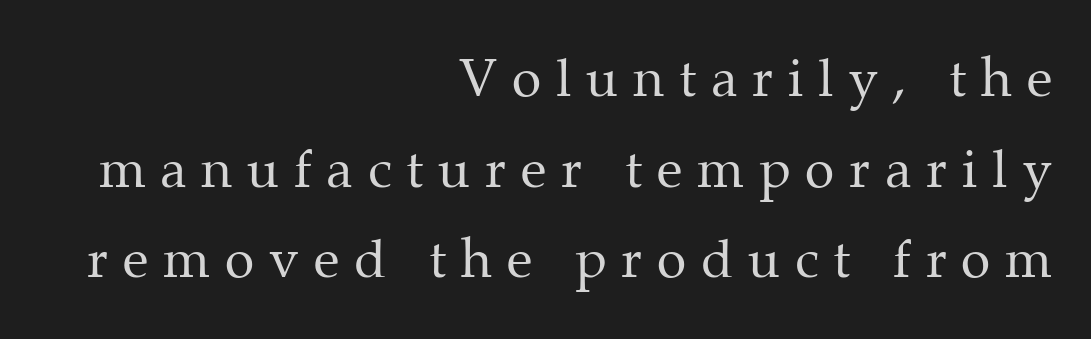
{"serif": "yes", "italic": "no", "bold": "no", "weight": "regular", "width": "normal", "stroke_contrast": "medium", "x_height": "medium", "monospaced": "no", "underline": "no", "align": "right", "line_spacing_ratio": 1.71, "letter_spacing": "wide", "letter_spacing_em": 0.28, "glyph_px": 53}
